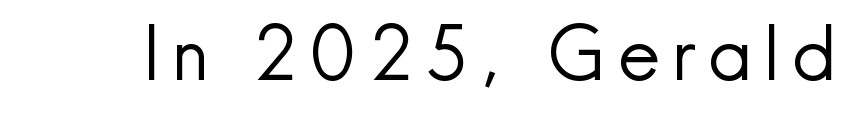
The font is comparable to plain body text, perhaps lighter. This sample has the flowing, uneven cadence of proportional lettering. You can tell from the bare stems that sans-serif type was used. A roman cut, with each character standing at attention. The specimen omits any rule beneath the text block's lines.
